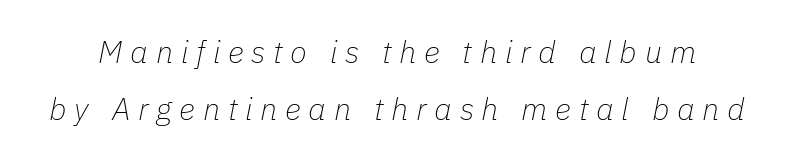
Q: Is the text bold? A: No.
Q: Is the text italic (slanted)? A: Yes, it leans right by about 11 degrees.
Q: Is the text underlined? A: No.
Q: Is the spacing between letters normal or unusually wide? A: Unusually wide.
Q: Width (condensed, normal, or wide)? A: Normal.
Q: Stroke contrast? A: Low.
Q: x-height? A: Medium.
Q: Monospaced? A: No.
